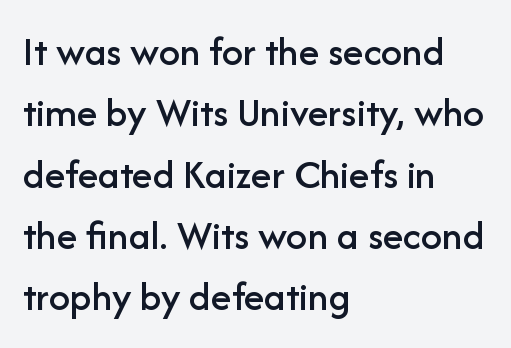
{"serif": "no", "italic": "no", "width": "normal", "stroke_contrast": "low", "x_height": "medium", "monospaced": "no", "underline": "no", "align": "left", "line_spacing": "normal", "line_spacing_ratio": 1.46, "letter_spacing": "normal", "letter_spacing_em": 0.0, "glyph_px": 42}
